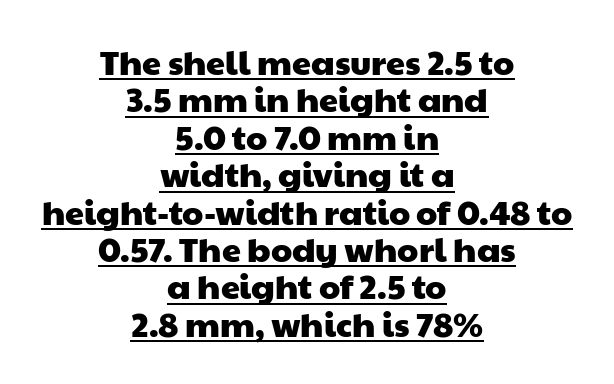
The image shows 34 px wide sans-serif type; set centered, tight line spacing (1.1x), normal letter spacing, underlined; low stroke contrast and a medium x-height.
